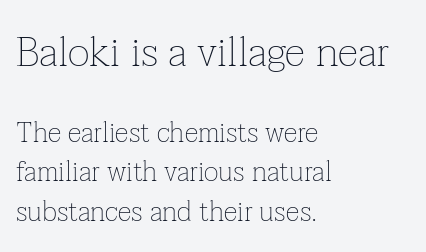
{"serif": "yes", "italic": "no", "bold": "no", "weight": "thin", "width": "normal", "stroke_contrast": "low", "x_height": "medium", "monospaced": "no", "underline": "no", "align": "left", "line_spacing": "normal", "line_spacing_ratio": 1.41, "letter_spacing": "normal", "letter_spacing_em": 0.0, "larger_block": "first", "size_ratio": 1.5, "glyph_px": 42}
